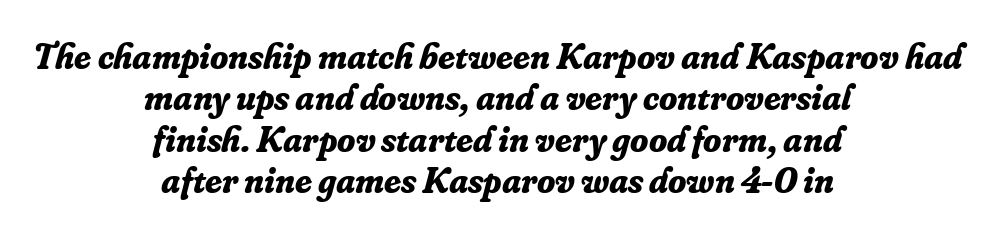
{"serif": "yes", "italic": "yes", "lean": "right", "slant_degrees": 16, "bold": "yes", "weight": "bold", "width": "normal", "stroke_contrast": "low", "x_height": "small", "monospaced": "no", "underline": "no", "align": "center", "line_spacing": "tight", "line_spacing_ratio": 1.12, "letter_spacing": "normal", "letter_spacing_em": 0.0, "glyph_px": 37}
